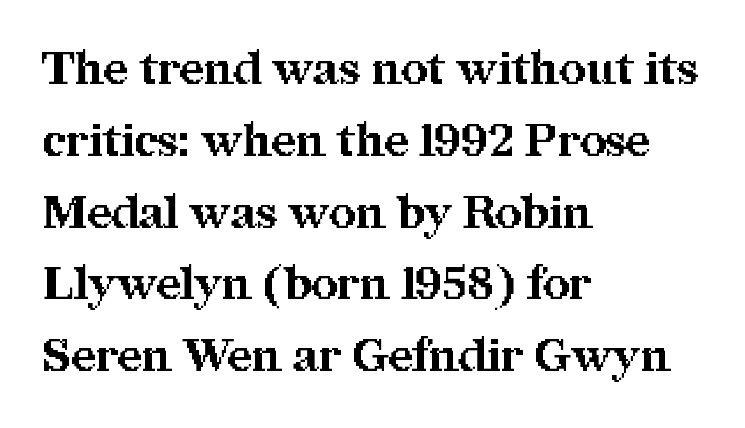
{"serif": "yes", "italic": "no", "bold": "yes", "weight": "bold", "width": "normal", "stroke_contrast": "medium", "x_height": "medium", "monospaced": "no", "underline": "no", "align": "left", "line_spacing": "normal", "line_spacing_ratio": 1.56, "letter_spacing": "normal", "letter_spacing_em": 0.0, "glyph_px": 46}
